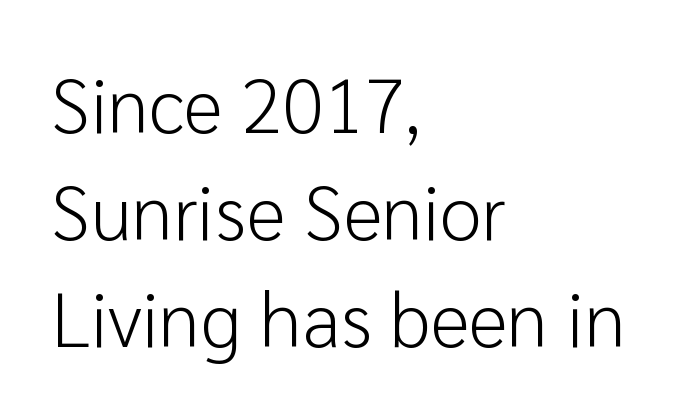
Posture: straight, roman, zero tilt. This is not heavy type; no bold has been used. The font family rendered here belongs to the sans-serif group. What's the leading like? Ordinary, nothing unusual. Nobody touched the tracking dial on this one.
